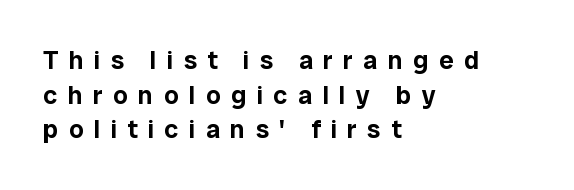
The image shows 26 px text type, upright; set left-aligned, normal line spacing (1.33x), unusually wide letter spacing (+0.4 em), not underlined.
